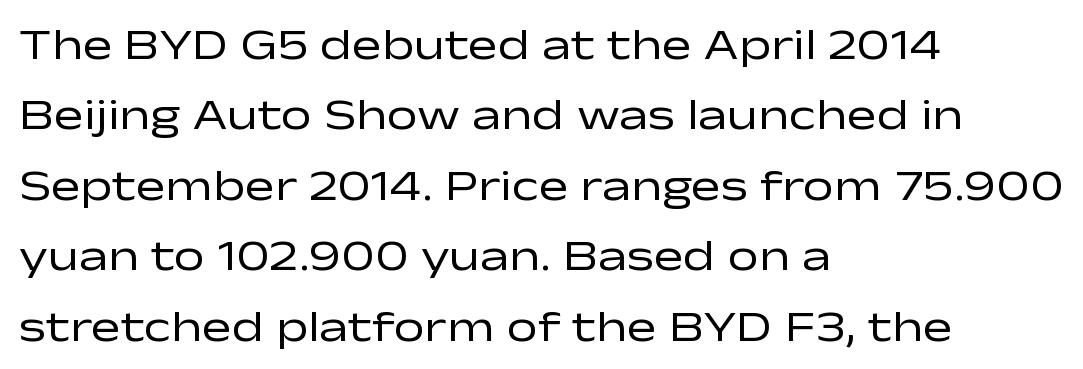
Compared with typical body copy, the letter spacing here is the same. The letters look calm and open, with moderate or lighter stems. Horizontal alignment here is leftward, the default for most running prose. A clean baseline with only descenders dipping below it. Note: no serifs on the glyphs.
